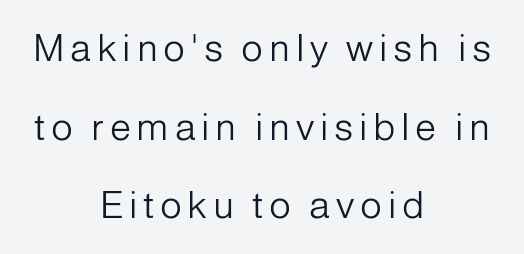
The image shows 38 px light sans-serif type, upright; set centered, loose line spacing (2.07x), not underlined; low stroke contrast and a medium x-height.
